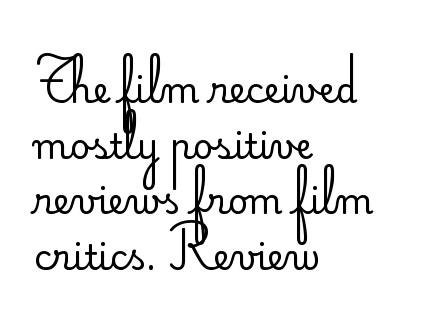
The letters stand straight up with perfectly vertical stems. The rendering uses natural spacing where letterforms have individual widths. Does the type have serifs? No, each stem ends abruptly. Short note: letters normally spaced.
